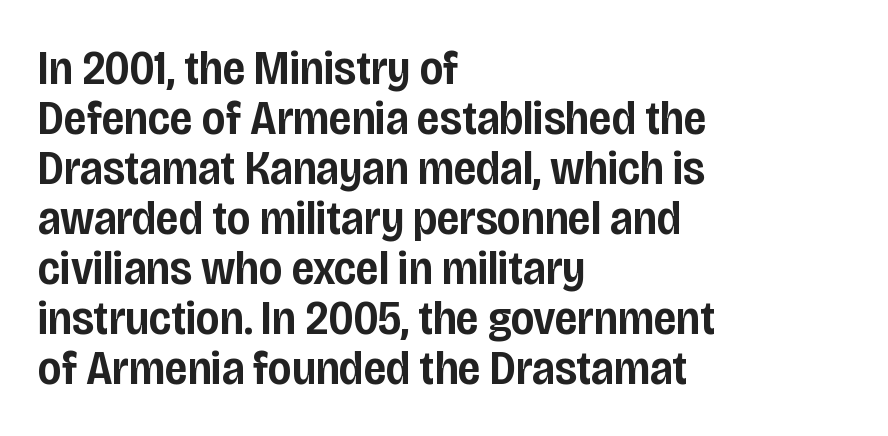
Q: Is the text bold? A: Semi-bold.
Q: Is the text italic (slanted)? A: No, it is upright.
Q: Is the typeface a serif or a sans-serif typeface? A: Sans-serif.
Q: Is the text underlined? A: No.
Q: How is the paragraph aligned? A: Left-aligned.
Q: Is the spacing between letters normal or unusually wide? A: Normal.
Q: Is the spacing between lines tight, normal or loose? A: Tight.
Q: Width (condensed, normal, or wide)? A: Condensed.
Q: Stroke contrast? A: Low.
Q: x-height? A: Large.
Q: Monospaced? A: No.
